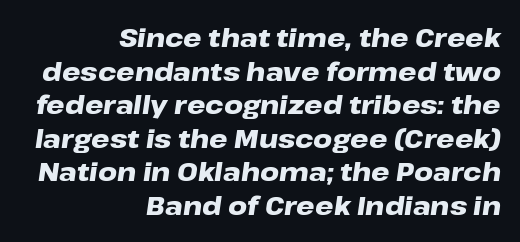
Q: Is the text bold? A: Yes.
Q: Is the text italic (slanted)? A: Yes, it leans right by about 8 degrees.
Q: Is the text underlined? A: No.
Q: How is the paragraph aligned? A: Right-aligned.
Q: Is the spacing between letters normal or unusually wide? A: Normal.
Q: Is the spacing between lines tight, normal or loose? A: Normal.
